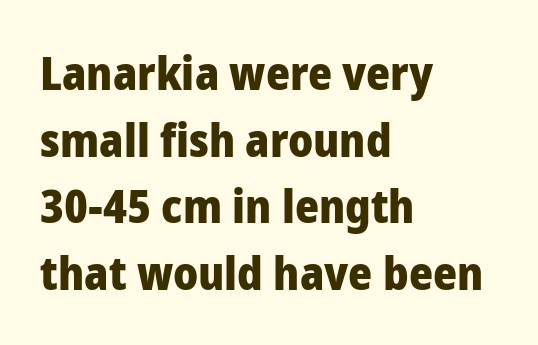
{"serif": "no", "italic": "no", "bold": "yes", "weight": "heavy", "width": "normal", "stroke_contrast": "low", "x_height": "medium", "monospaced": "no", "underline": "no", "align": "left", "line_spacing": "normal", "line_spacing_ratio": 1.45, "letter_spacing": "normal", "letter_spacing_em": 0.0, "glyph_px": 46}
